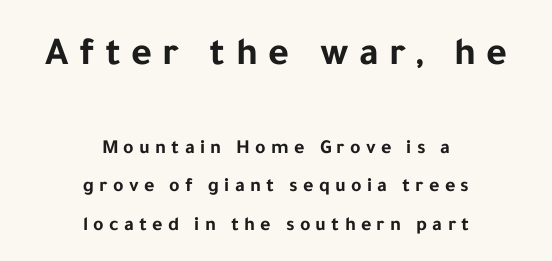
Q: Is the text bold? A: Yes.
Q: Is the text italic (slanted)? A: No, it is upright.
Q: Is the typeface a serif or a sans-serif typeface? A: Sans-serif.
Q: Is the text underlined? A: No.
Q: How is the paragraph aligned? A: Centered.
Q: Is the spacing between letters normal or unusually wide? A: Unusually wide.
Q: Is the spacing between lines tight, normal or loose? A: Loose.
Q: Which block of text is set in a larger size, the first (top) or the second (bottom)? A: The first (top) one.
Q: Width (condensed, normal, or wide)? A: Normal.
Q: Stroke contrast? A: Low.
Q: x-height? A: Medium.
Q: Monospaced? A: No.
